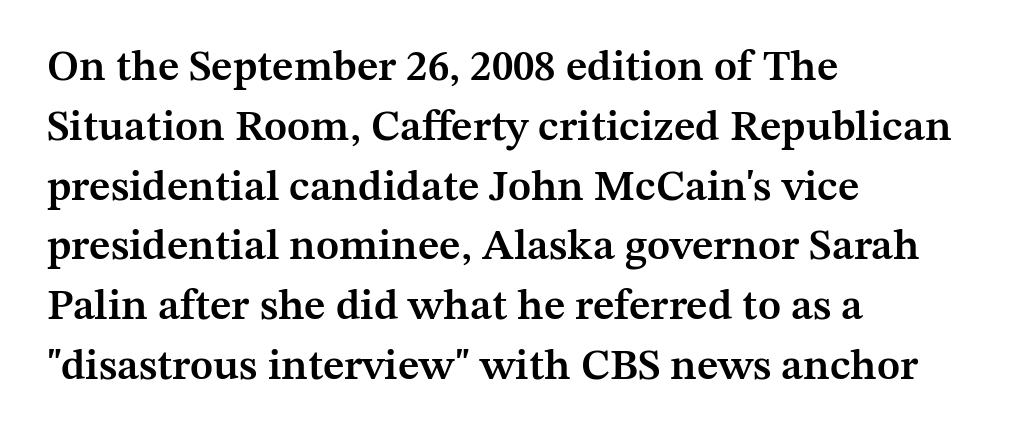
Regarding serifs, this sample has them. There is no visible air inserted between adjacent glyphs. Is the block centered? No — it sits flush against the left margin. Lines of text with bare space underneath. The passage shown stacks its lines at a standard gap.
